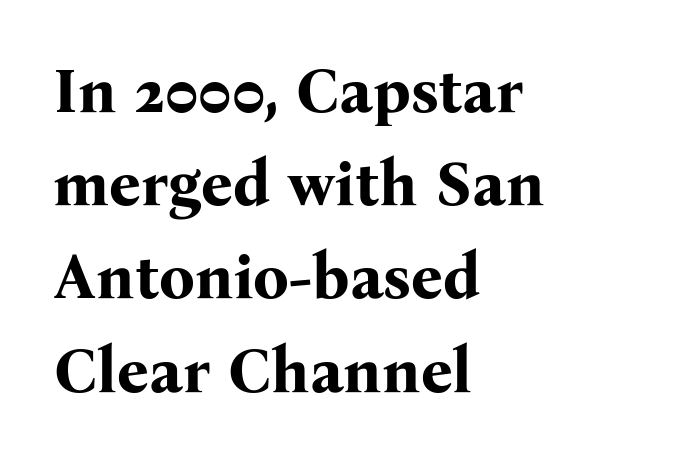
The face used here has the dense, thick strokes of a bold. The setting favours the left margin, as ordinary paragraphs usually do. The glyphs in this specimen are seriffed. Style check: upright. Character widths vary here, with narrow letters taking less room than wide ones.
